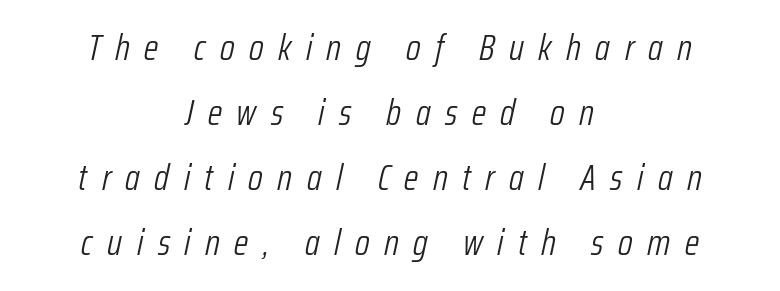
Type without underlining. The paragraph has two soft edges and a firm central axis. Observe the wide spacing: letters keep a clear distance from each other. Is this a fixed-width face? No — the glyphs have proportional, varying widths. Bold? No — there's no thickening of the strokes. There's an unmistakable incline to the writing here.
